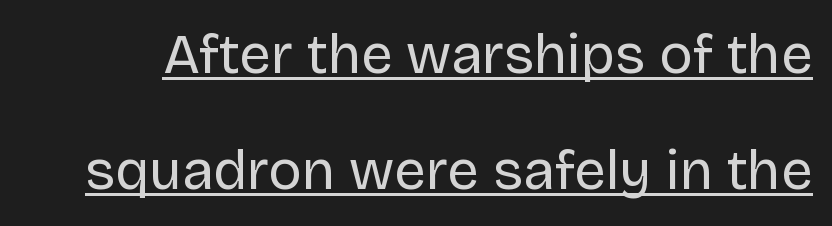
Q: Is the text bold? A: No.
Q: Is the text italic (slanted)? A: No, it is upright.
Q: Is the typeface a serif or a sans-serif typeface? A: Sans-serif.
Q: Is the text underlined? A: Yes.
Q: Is the spacing between letters normal or unusually wide? A: Normal.
Q: Is the spacing between lines tight, normal or loose? A: Loose.
Q: Width (condensed, normal, or wide)? A: Normal.
Q: Stroke contrast? A: Low.
Q: x-height? A: Large.
Q: Monospaced? A: No.
